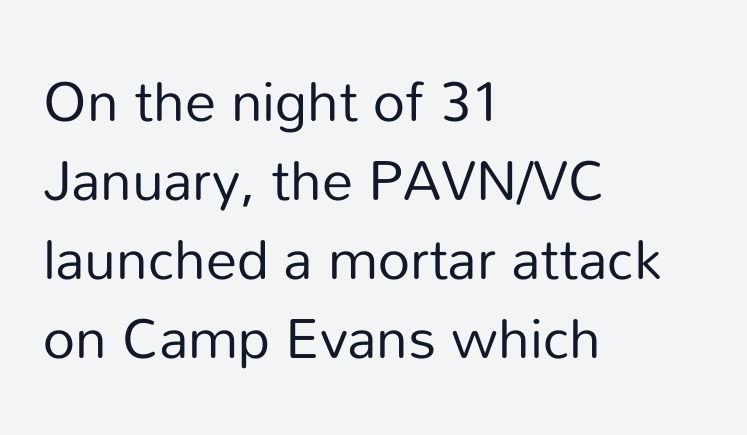
{"serif": "no", "italic": "no", "bold": "no", "weight": "regular", "width": "normal", "stroke_contrast": "low", "x_height": "medium", "monospaced": "no", "underline": "no", "align": "left", "line_spacing": "normal", "line_spacing_ratio": 1.41, "letter_spacing": "normal", "letter_spacing_em": 0.0, "glyph_px": 56}
